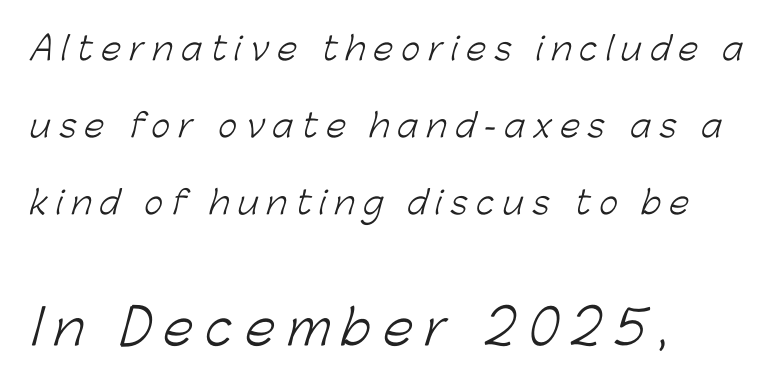
Letters have the restrained weight of plain body copy at most. The ragged edge is on the right, which tells us the setting is flush left. The tracking reads as deliberately expanded to a designer's eye. Note: smaller setting up top, larger setting below. Each row of text sits above clean, open space.
